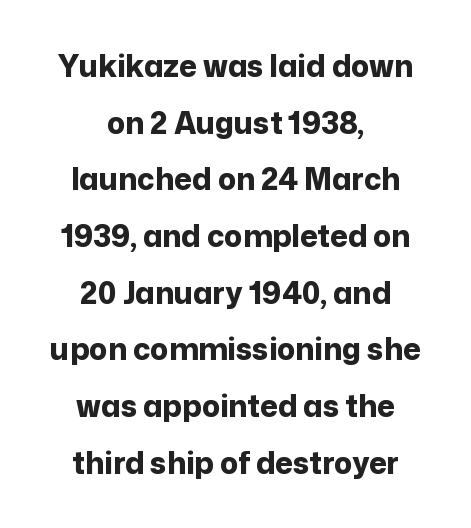
How heavy is the stroke? Heavy — this is a bold. The letterforms sit shoulder to shoulder at normal distance. A typesetter would label this face a sans. You can tell it's not italic because the verticals are truly vertical. Clear beneath every line of the passage. The rendering uses natural spacing where letterforms have individual widths.
